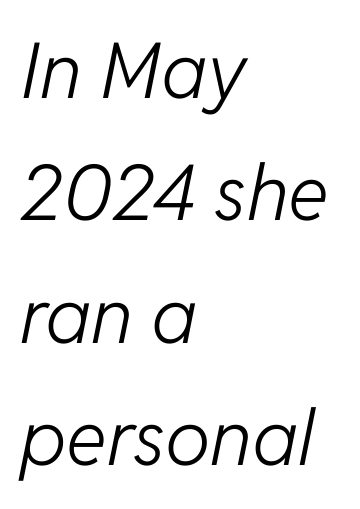
Is the type slanted? Yes — the strokes lean at a clear angle. Is this a fixed-width face? No — the glyphs have proportional, varying widths. Is this a heavy cut? Hardly; it is regular or lighter. Tracking value appears to be zero — textbook default spacing. Clear beneath every line of the passage. If you drew a ruler down the left edge, every line would touch it.
